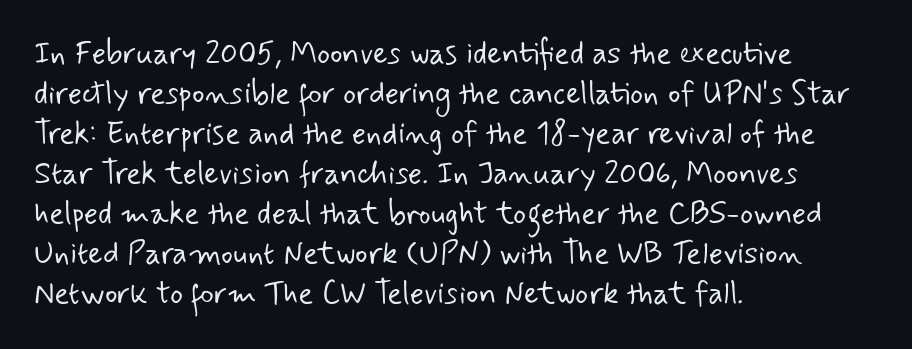
Q: Is the text bold? A: No.
Q: Is the typeface a serif or a sans-serif typeface? A: Sans-serif.
Q: Is the text underlined? A: No.
Q: How is the paragraph aligned? A: Left-aligned.
Q: Is the spacing between letters normal or unusually wide? A: Normal.
Q: Is the spacing between lines tight, normal or loose? A: Normal.
Q: Width (condensed, normal, or wide)? A: Normal.
Q: Stroke contrast? A: Low.
Q: x-height? A: Small.
Q: Monospaced? A: No.
